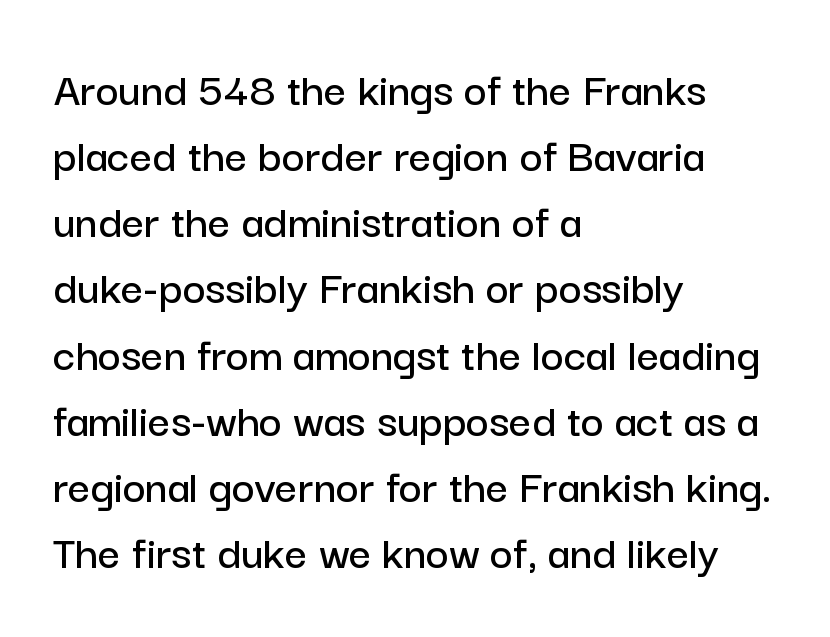
Q: Is the text italic (slanted)? A: No, it is upright.
Q: Is the typeface a serif or a sans-serif typeface? A: Sans-serif.
Q: Is the text underlined? A: No.
Q: How is the paragraph aligned? A: Left-aligned.
Q: Is the spacing between letters normal or unusually wide? A: Normal.
Q: Is the spacing between lines tight, normal or loose? A: Normal.
Q: Width (condensed, normal, or wide)? A: Normal.
Q: Stroke contrast? A: Low.
Q: x-height? A: Medium.
Q: Monospaced? A: No.
